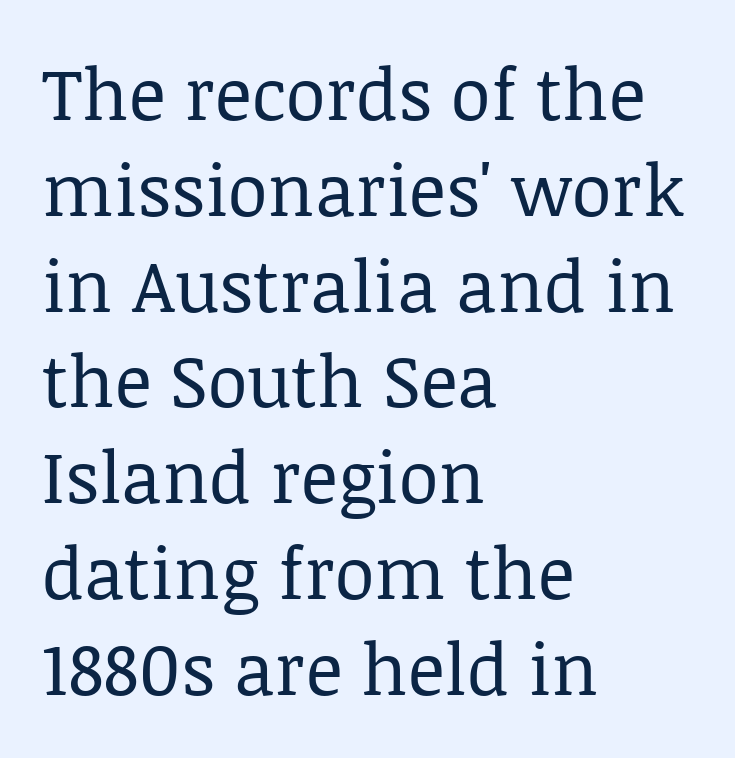
The image shows 72 px regular-weight serif type, upright; set left-aligned, normal line spacing (1.33x), normal letter spacing, not underlined; low stroke contrast and a large x-height.
